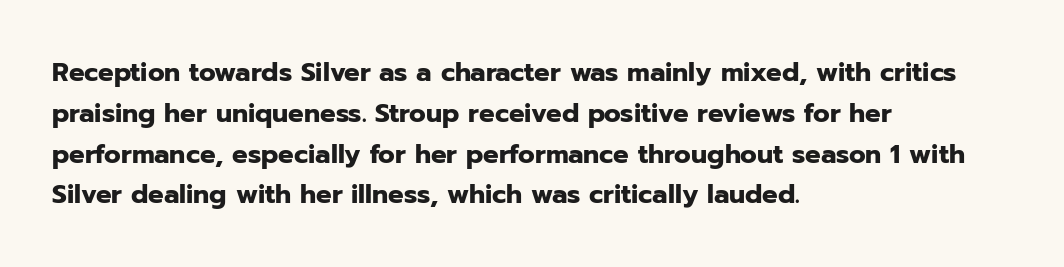
Q: Is the text bold? A: Yes.
Q: Is the text italic (slanted)? A: No, it is upright.
Q: Is the text underlined? A: No.
Q: How is the paragraph aligned? A: Left-aligned.
Q: Is the spacing between letters normal or unusually wide? A: Normal.
Q: Is the spacing between lines tight, normal or loose? A: Normal.
